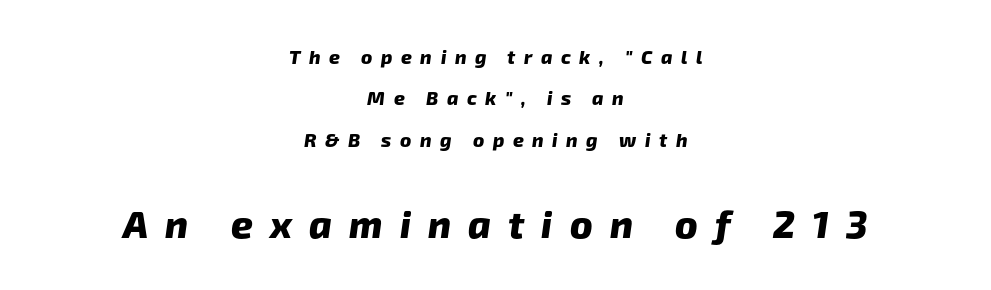
{"serif": "no", "bold": "yes", "weight": "heavy", "width": "normal", "stroke_contrast": "low", "x_height": "medium", "monospaced": "no", "underline": "no", "align": "center", "line_spacing": "loose", "line_spacing_ratio": 2.18, "letter_spacing": "wide", "letter_spacing_em": 0.45, "larger_block": "second", "size_ratio": 2.0, "glyph_px": 38}
